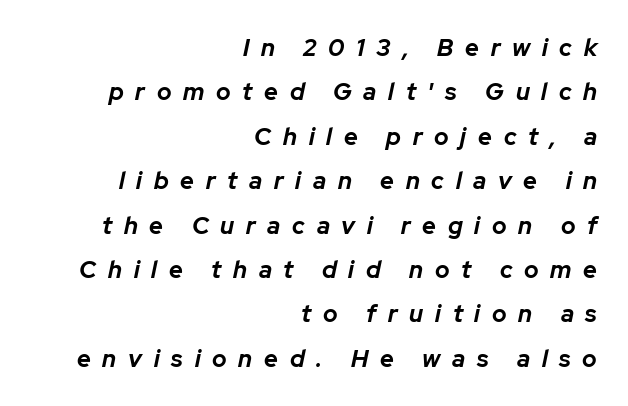
The image shows 24 px bold type, italic (leaning right); set right-aligned, line spacing 1.85x, unusually wide letter spacing (+0.49 em), not underlined.
